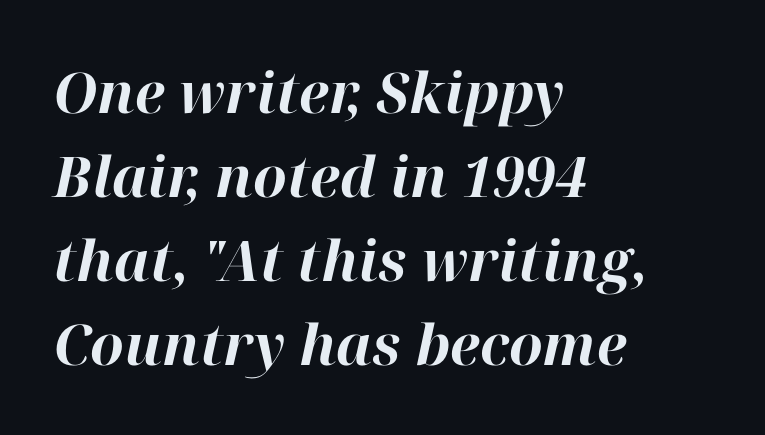
Q: Is the text bold? A: Yes.
Q: Is the text italic (slanted)? A: Yes, it leans right by about 12 degrees.
Q: Is the text underlined? A: No.
Q: How is the paragraph aligned? A: Left-aligned.
Q: Is the spacing between letters normal or unusually wide? A: Normal.
Q: Is the spacing between lines tight, normal or loose? A: Normal.
Q: Width (condensed, normal, or wide)? A: Normal.
Q: Stroke contrast? A: High.
Q: x-height? A: Medium.
Q: Monospaced? A: No.
